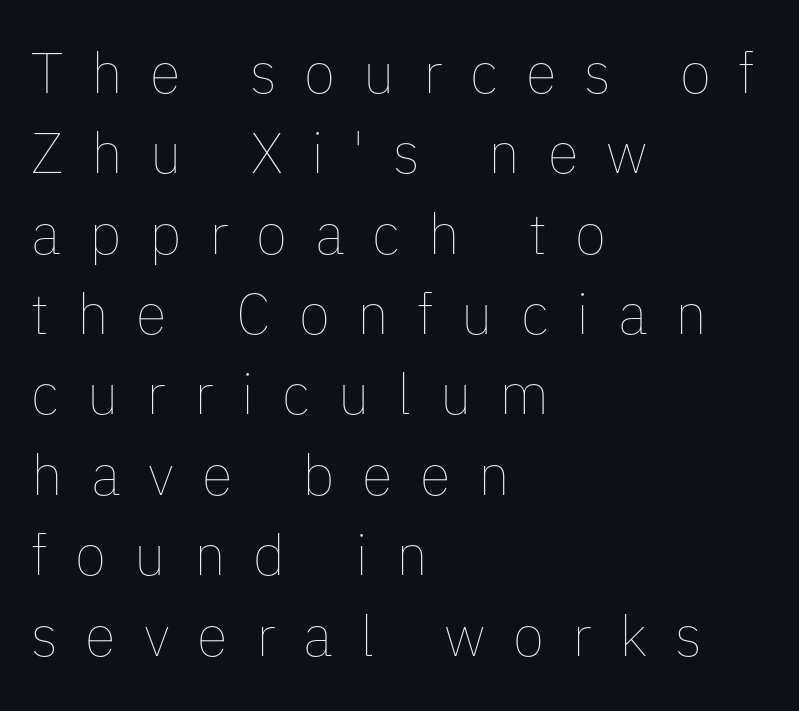
Is there any slant? The stems are plumb. Quick note: underline off. Short note: letters widely spaced. Honestly, the row spacing looks completely unremarkable.
